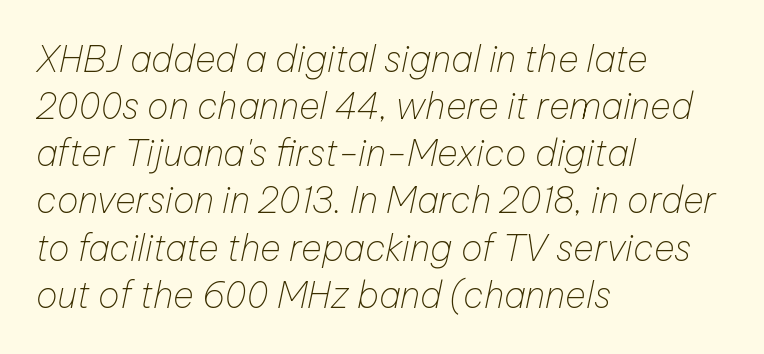
No heavy texture on the line: the type isn't bold. Leftover space on each line is placed entirely after the last word. Proportional: the letters do not fall into vertical columns. Nobody touched the tracking dial on this one.
